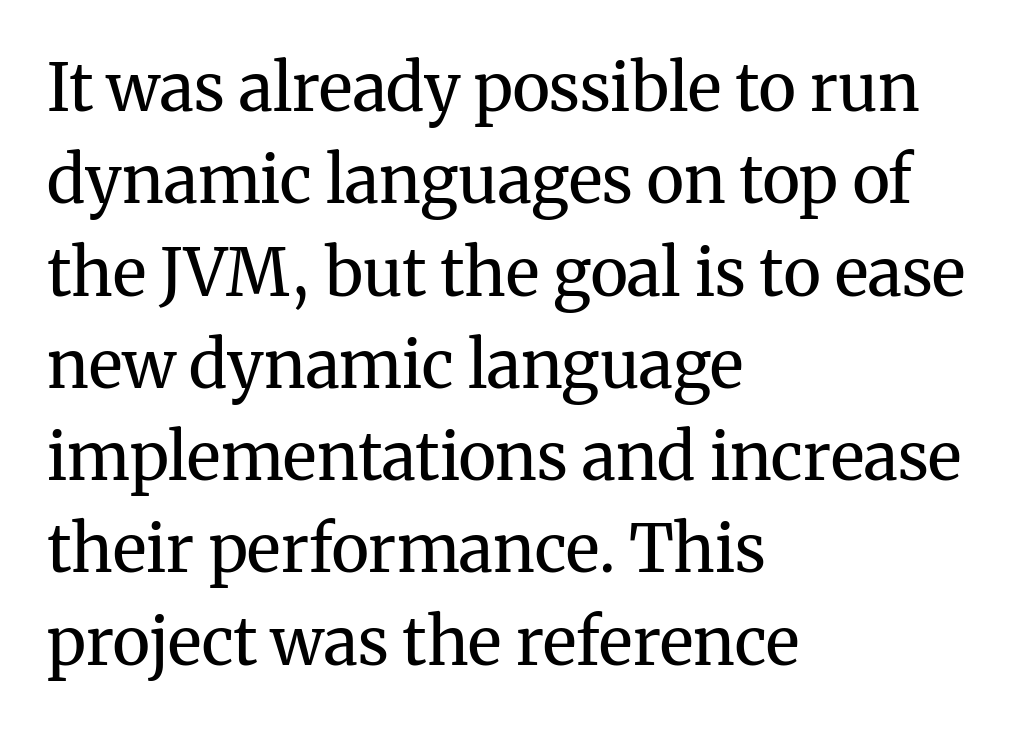
The image shows 65 px regular-weight serif type, upright; set left-aligned, normal line spacing (1.42x), normal letter spacing, not underlined; medium stroke contrast and a medium x-height.
